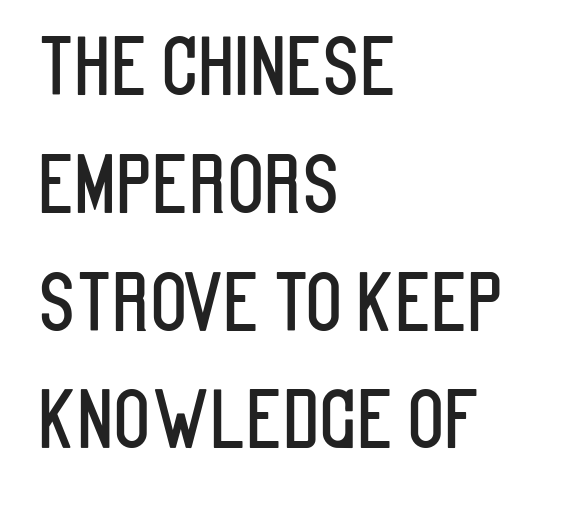
{"serif": "no", "italic": "no", "width": "condensed", "stroke_contrast": "low", "x_height": "large", "monospaced": "no", "underline": "no", "align": "left", "line_spacing": "normal", "line_spacing_ratio": 1.53, "letter_spacing": "normal", "letter_spacing_em": 0.0, "glyph_px": 77}
